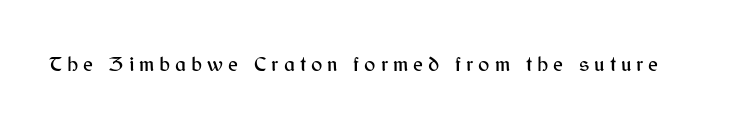
Q: Is the text italic (slanted)? A: No, it is upright.
Q: Is the text underlined? A: No.
Q: Is the spacing between letters normal or unusually wide? A: Unusually wide.
